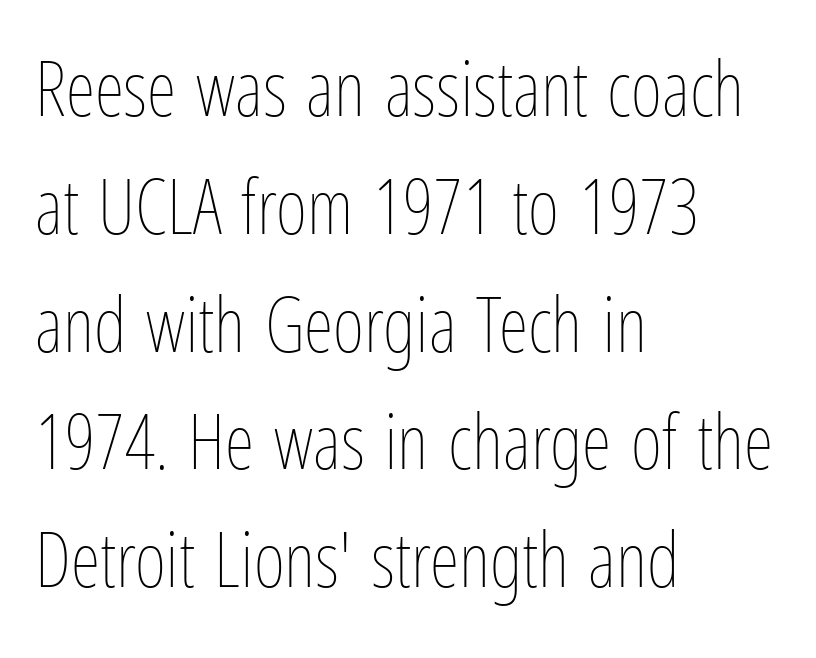
The image shows 76 px thin, condensed type, upright; set left-aligned, normal line spacing (1.55x), normal letter spacing, not underlined; low stroke contrast and a medium x-height.
